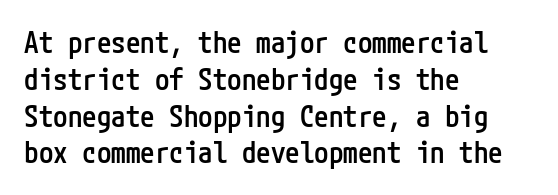
Q: Is the text bold? A: Semi-bold.
Q: Is the text italic (slanted)? A: No, it is upright.
Q: Is the typeface a serif or a sans-serif typeface? A: Sans-serif.
Q: Is the text underlined? A: No.
Q: How is the paragraph aligned? A: Left-aligned.
Q: Is the spacing between letters normal or unusually wide? A: Normal.
Q: Is the spacing between lines tight, normal or loose? A: Normal.
Q: Width (condensed, normal, or wide)? A: Condensed.
Q: Stroke contrast? A: Low.
Q: x-height? A: Medium.
